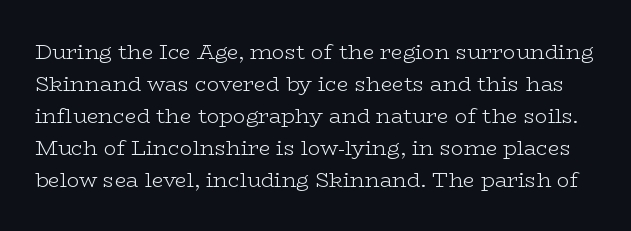
{"italic": "no", "bold": "no", "underline": "no", "line_spacing": "normal", "line_spacing_ratio": 1.52, "letter_spacing": "normal", "letter_spacing_em": 0.0, "glyph_px": 21}
